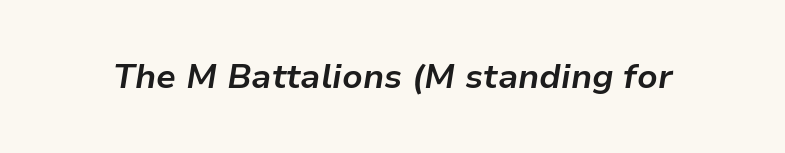
These lines are rendered in a variable-pitch font. Notice how the stems are inclined rather than vertical — that's the hallmark of italics. Here the glyphs are tracked normally, forming tight word shapes. Is the type bold? Yes — the strokes are clearly thick and heavy. Has an underline been added? It has not.
